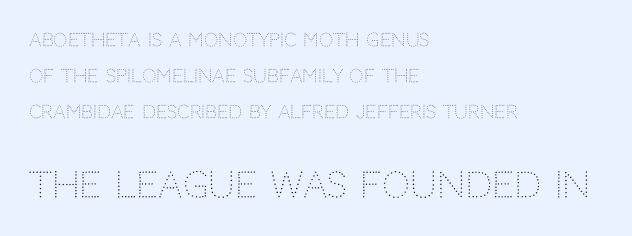
The image shows 35 px light sans-serif type, upright; set left-aligned, loose line spacing (1.99x), normal letter spacing, not underlined; the second (bottom) block is 1.94x larger; low stroke contrast and a large x-height.
